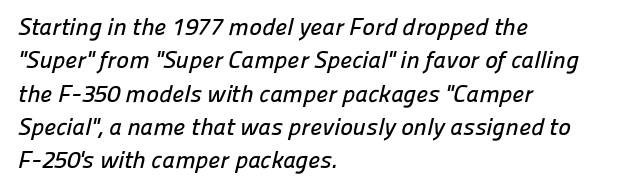
Q: Is the text underlined? A: No.
Q: How is the paragraph aligned? A: Left-aligned.
Q: Is the spacing between letters normal or unusually wide? A: Normal.
Q: Is the spacing between lines tight, normal or loose? A: Normal.
